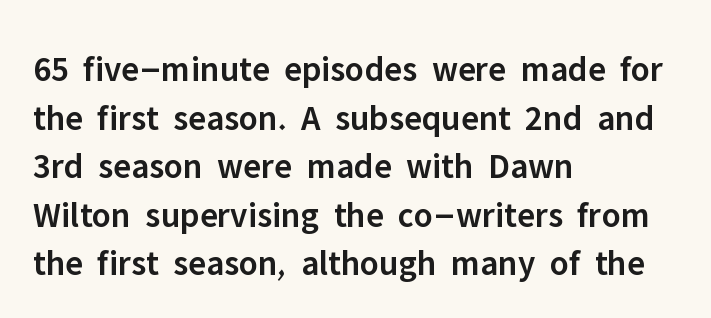
The image shows 36 px semibold sans-serif type, upright; set left-aligned, normal line spacing (1.35x), normal letter spacing, not underlined; low stroke contrast and a medium x-height.
